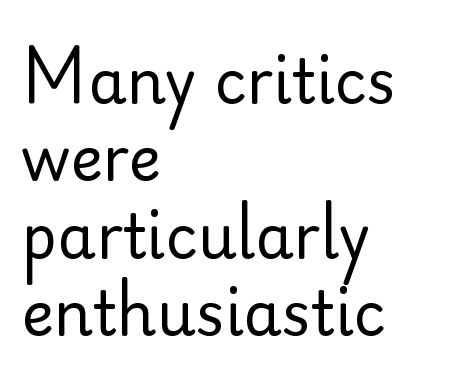
The image shows 61 px regular-weight sans-serif type, upright; set left-aligned, normal line spacing (1.27x), normal letter spacing, not underlined; low stroke contrast and a small x-height.
